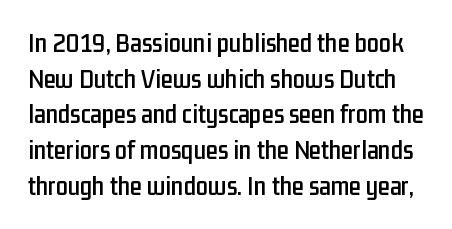
The image shows 27 px text type, upright; set normal line spacing (1.32x), normal letter spacing, not underlined.
